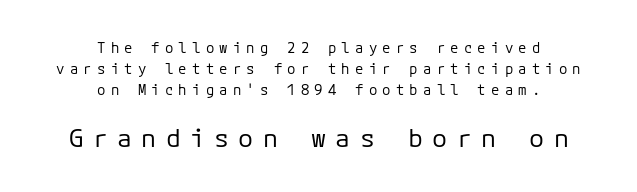
The image shows 25 px text type, upright; set centered, normal line spacing (1.49x), unusually wide letter spacing (+0.37 em), not underlined; the second (bottom) block is 1.79x larger.
